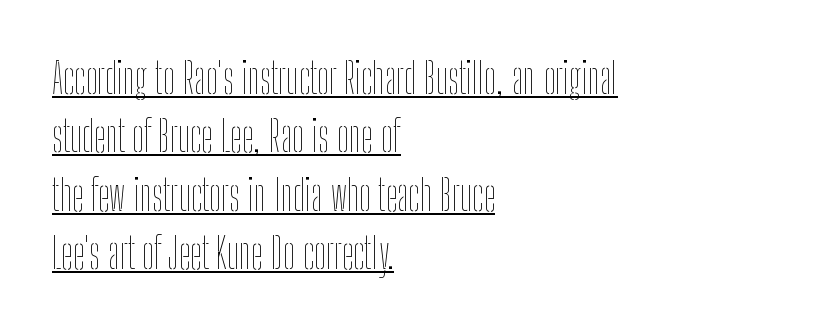
Q: Is the text bold? A: No.
Q: Is the text italic (slanted)? A: No, it is upright.
Q: Is the text underlined? A: Yes.
Q: How is the paragraph aligned? A: Left-aligned.
Q: Is the spacing between letters normal or unusually wide? A: Normal.
Q: Is the spacing between lines tight, normal or loose? A: Normal.
Q: Width (condensed, normal, or wide)? A: Condensed.
Q: Stroke contrast? A: Low.
Q: x-height? A: Medium.
Q: Monospaced? A: No.
